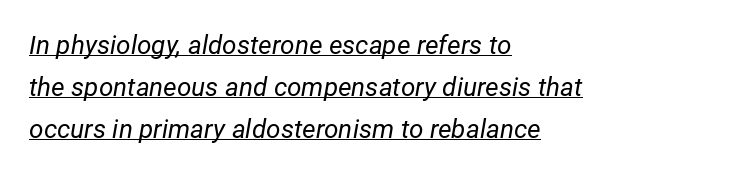
Does the lettering tilt? It does — this is italic. On a weight scale, this lands at 450 or below. Horizontally, the lines are justified to the leading edge only. A baseline rule has been typeset under these characters. You could call the tracking neutral — neither tight nor loose.
